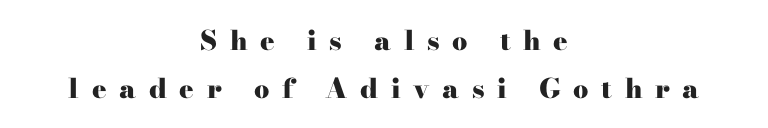
In terms of letterspacing, this is a distinctly airy, spread setting. This is roman type, the default non-slanted kind. The zone under the glyphs is completely vacant. The face used here has the dense, thick strokes of a bold.
